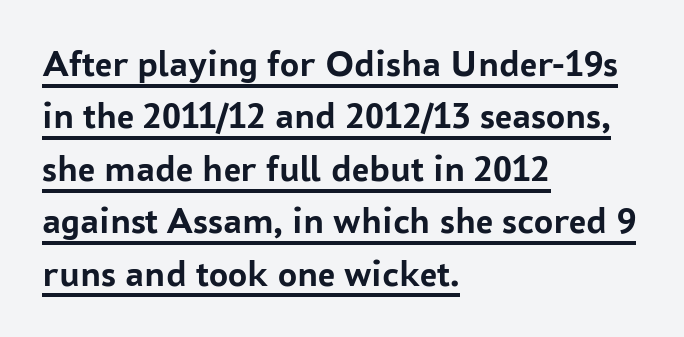
Q: Is the text bold? A: Yes.
Q: Is the text italic (slanted)? A: No, it is upright.
Q: Is the typeface a serif or a sans-serif typeface? A: Sans-serif.
Q: Is the text underlined? A: Yes.
Q: How is the paragraph aligned? A: Left-aligned.
Q: Is the spacing between letters normal or unusually wide? A: Normal.
Q: Is the spacing between lines tight, normal or loose? A: Normal.
Q: Width (condensed, normal, or wide)? A: Normal.
Q: Stroke contrast? A: Low.
Q: x-height? A: Medium.
Q: Monospaced? A: No.
